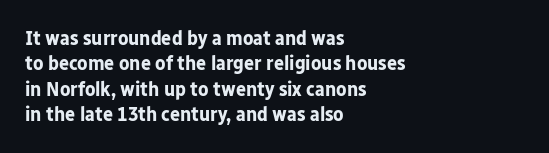
The image shows 21 px bold type, upright; set left-aligned, line spacing 1.21x, normal letter spacing, not underlined.
